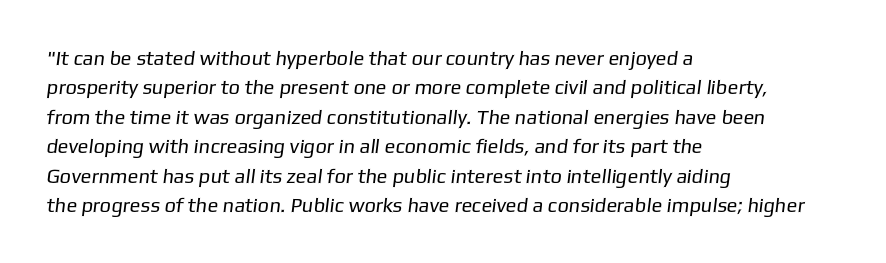
{"bold": "no", "underline": "no", "align": "left", "line_spacing": "normal", "line_spacing_ratio": 1.47, "letter_spacing": "normal", "letter_spacing_em": 0.0, "glyph_px": 20}
